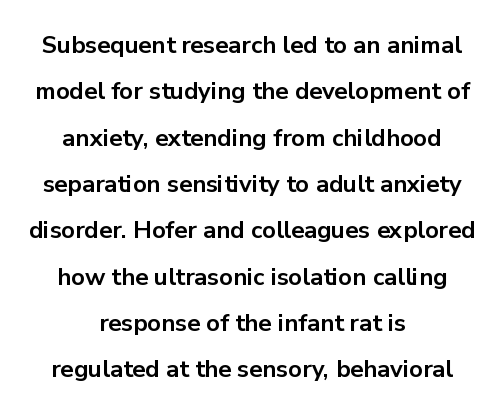
The image shows 24 px bold type, upright; set centered, loose line spacing (1.93x), normal letter spacing, not underlined.
